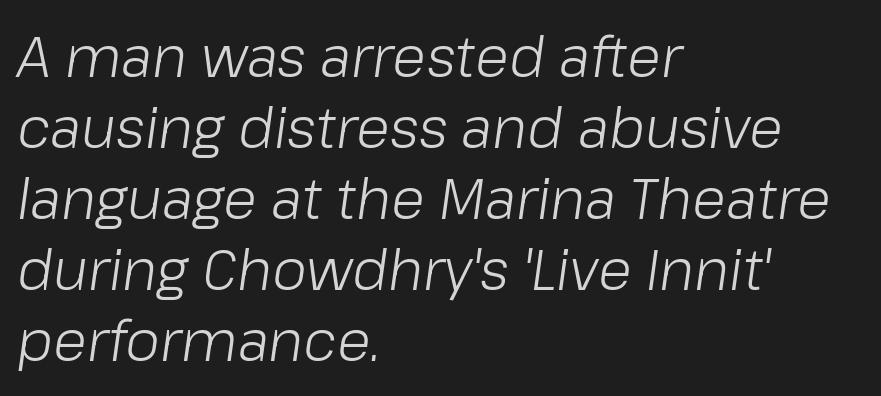
The text carries the slant typical of an italic or oblique font. The passage is arranged the way most books set body copy — flush left. Descenders hang freely into open space. The typeface has the unassuming heft of standard copy or less.
